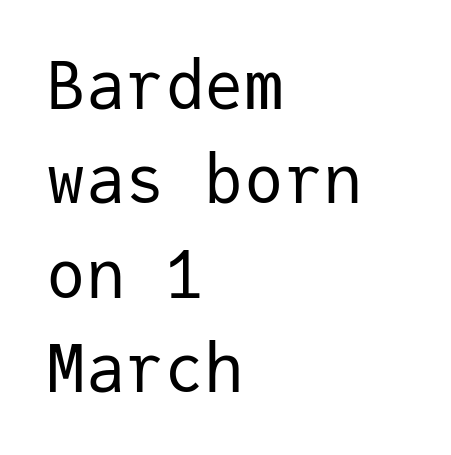
The image shows 66 px regular-weight sans-serif type, upright, monospaced; set left-aligned, normal line spacing (1.43x), normal letter spacing, not underlined; low stroke contrast and a medium x-height.
